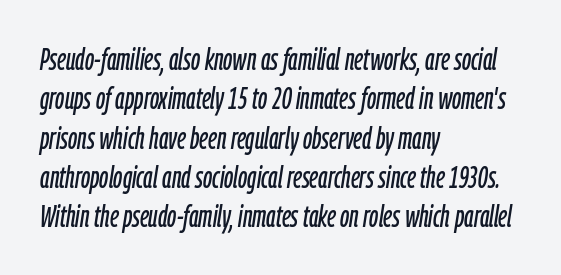
Q: Is the text italic (slanted)? A: Yes, it leans right by about 9 degrees.
Q: Is the text underlined? A: No.
Q: How is the paragraph aligned? A: Left-aligned.
Q: Is the spacing between letters normal or unusually wide? A: Normal.
Q: Is the spacing between lines tight, normal or loose? A: Normal.
Q: Width (condensed, normal, or wide)? A: Condensed.
Q: Stroke contrast? A: Low.
Q: x-height? A: Medium.
Q: Monospaced? A: No.
